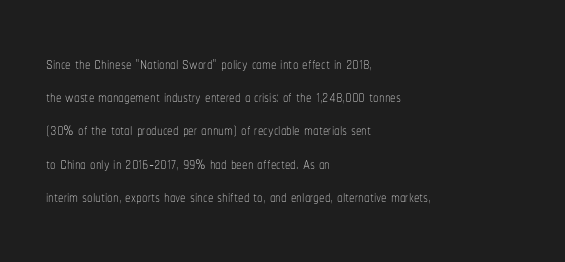
{"italic": "no", "bold": "no", "underline": "no", "align": "left", "line_spacing": "normal", "line_spacing_ratio": 1.51, "letter_spacing": "normal", "letter_spacing_em": 0.0, "glyph_px": 22}
